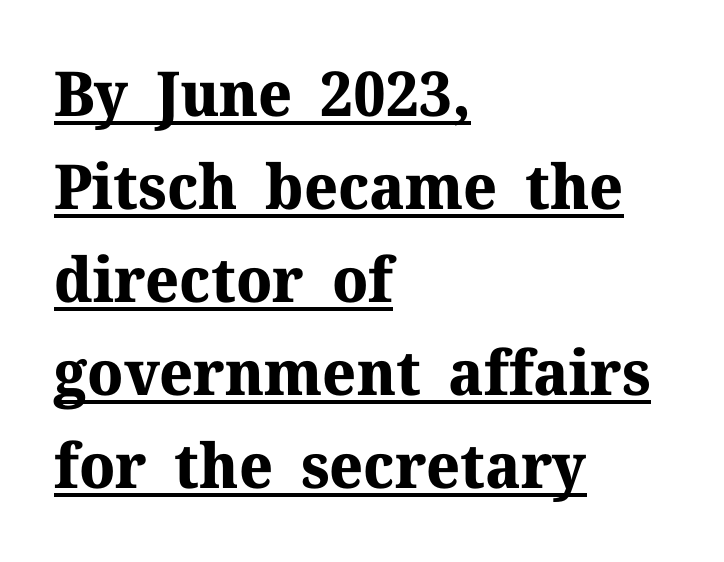
{"serif": "yes", "italic": "no", "bold": "yes", "weight": "bold", "width": "normal", "stroke_contrast": "medium", "x_height": "medium", "monospaced": "no", "underline": "yes", "align": "left", "line_spacing": "normal", "line_spacing_ratio": 1.5, "letter_spacing": "normal", "letter_spacing_em": 0.0, "glyph_px": 62}
